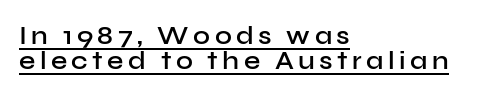
Q: Is the text bold? A: Semi-bold.
Q: Is the text italic (slanted)? A: No, it is upright.
Q: Is the text underlined? A: Yes.
Q: How is the paragraph aligned? A: Left-aligned.
Q: Is the spacing between lines tight, normal or loose? A: Tight.
